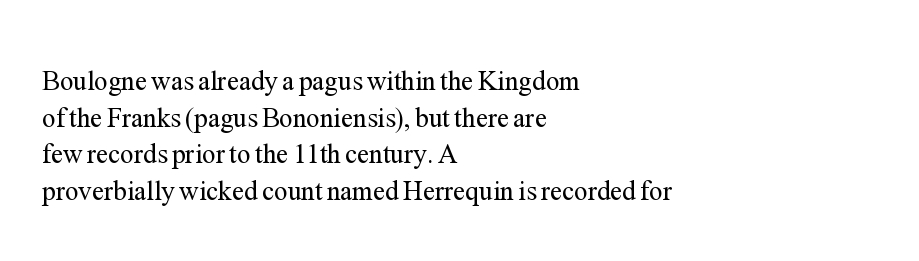
{"italic": "no", "bold": "no", "underline": "no", "align": "left", "line_spacing": "normal", "line_spacing_ratio": 1.36, "letter_spacing": "normal", "letter_spacing_em": 0.0, "glyph_px": 27}
